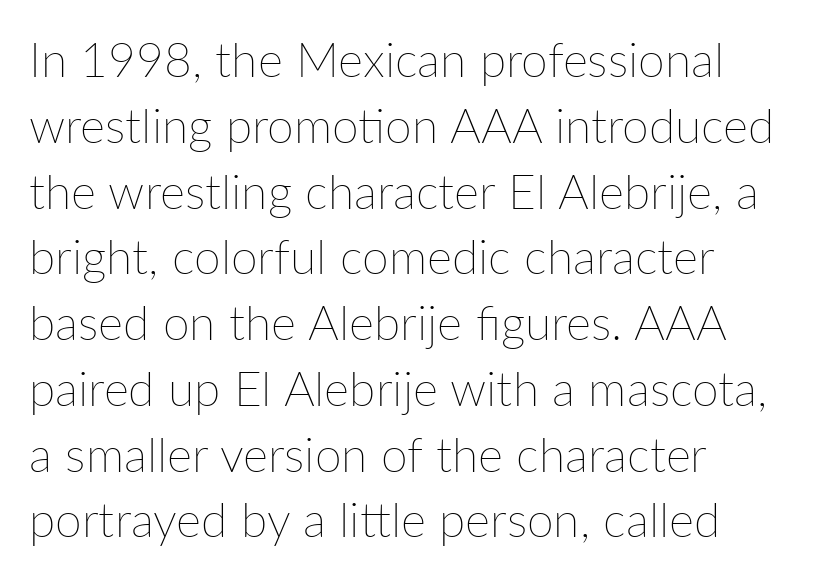
Each line starts at the same left margin while the right side varies. The face looks like a standard text weight, possibly lighter. You could not count columns in this text — the font is proportionally spaced. The letters stand straight up with perfectly vertical stems. Lines of text with bare space underneath. Look at the tracking — it's just the regular setting, nothing added.
